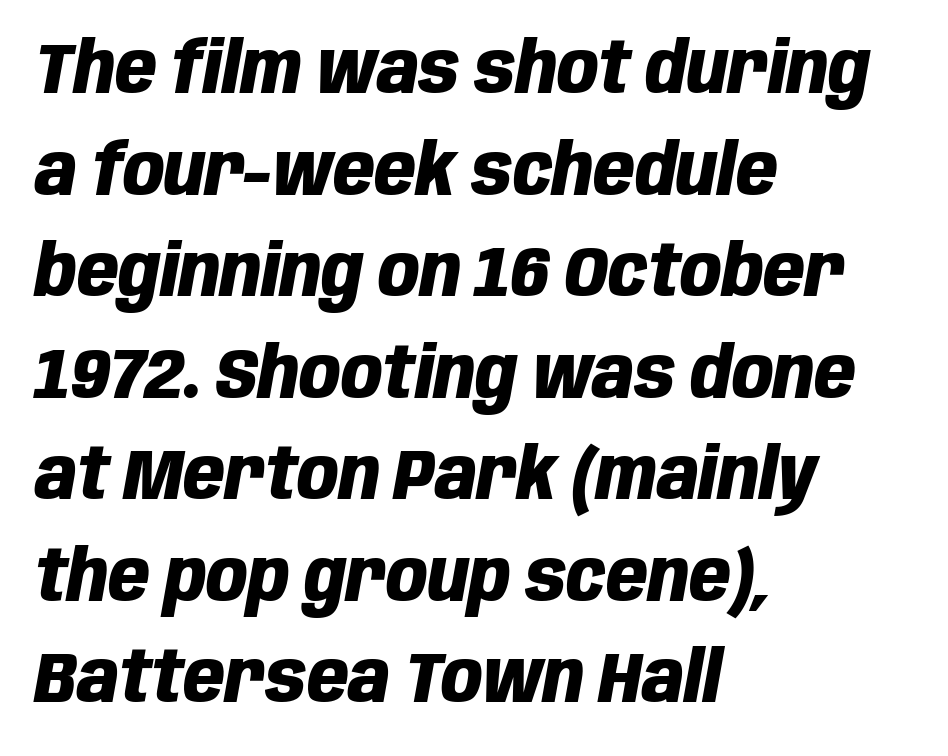
{"italic": "yes", "lean": "right", "slant_degrees": 10, "bold": "yes", "weight": "heavy", "width": "condensed", "stroke_contrast": "low", "x_height": "large", "monospaced": "no", "underline": "no", "align": "left", "line_spacing": "normal", "line_spacing_ratio": 1.41, "letter_spacing": "normal", "letter_spacing_em": 0.0, "glyph_px": 72}
